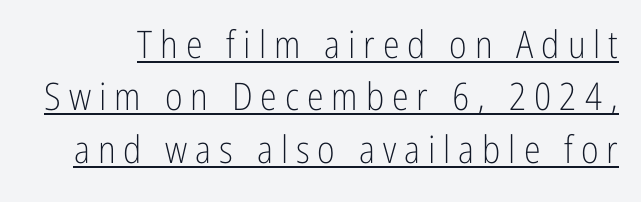
The passage shown has open, widely tracked lettering throughout. The font's upright variant was chosen for this text. Heaviness? Minimal to ordinary, like unemphasized prose. A rule runs beneath these lines of type.
